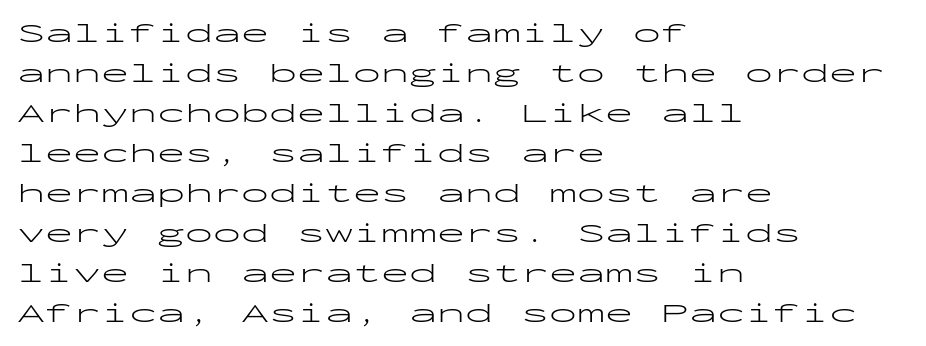
A typesetter would call this leading conventional body-copy spacing. These lines are set flush left with a ragged right edge. The face used here is rendered with its standard letterfit. Regarding serifs, this sample does without them.
